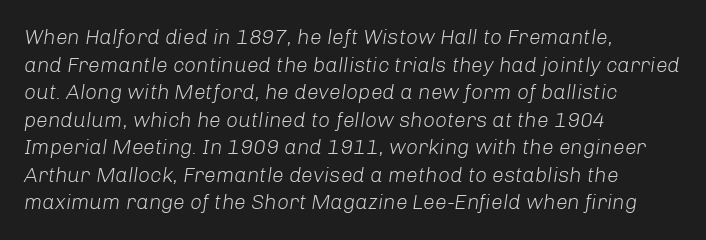
Q: Is the text bold? A: No.
Q: Is the text italic (slanted)? A: Yes, it leans right by about 8 degrees.
Q: Is the text underlined? A: No.
Q: How is the paragraph aligned? A: Left-aligned.
Q: Is the spacing between letters normal or unusually wide? A: Normal.
Q: Is the spacing between lines tight, normal or loose? A: Normal.
